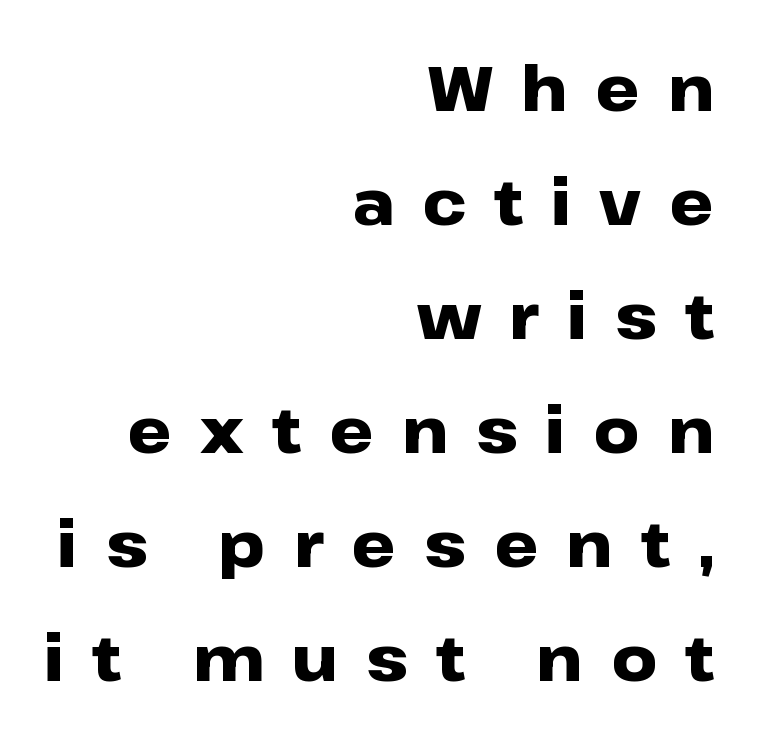
Q: Is the text bold? A: Yes.
Q: Is the text italic (slanted)? A: No, it is upright.
Q: Is the typeface a serif or a sans-serif typeface? A: Sans-serif.
Q: Is the text underlined? A: No.
Q: How is the paragraph aligned? A: Right-aligned.
Q: Is the spacing between letters normal or unusually wide? A: Unusually wide.
Q: Width (condensed, normal, or wide)? A: Wide.
Q: Stroke contrast? A: Low.
Q: x-height? A: Medium.
Q: Monospaced? A: No.
